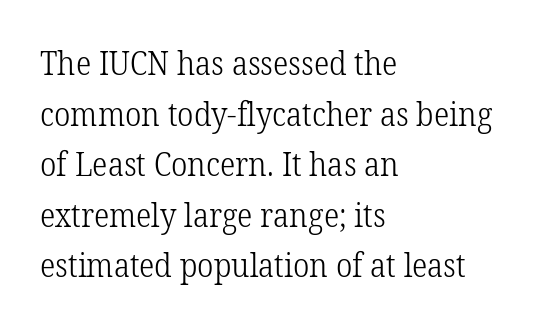
{"serif": "yes", "italic": "no", "bold": "no", "weight": "light", "width": "normal", "stroke_contrast": "low", "x_height": "medium", "monospaced": "no", "underline": "no", "align": "left", "line_spacing": "normal", "line_spacing_ratio": 1.58, "letter_spacing": "normal", "letter_spacing_em": 0.0, "glyph_px": 32}
